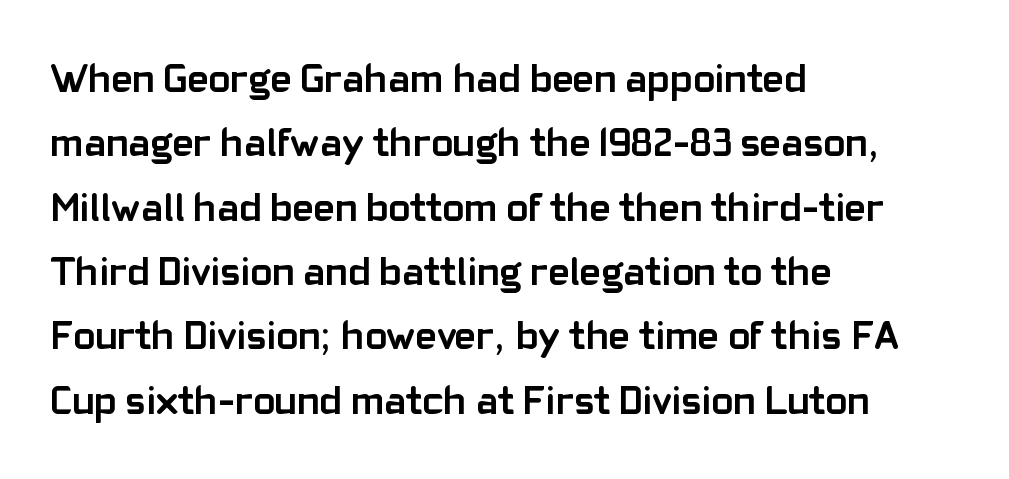
Letter spacing: default. The lines sit at an ordinary, default distance from one another. Rendered with straight, roman letterforms. Lines of text with bare space underneath.
